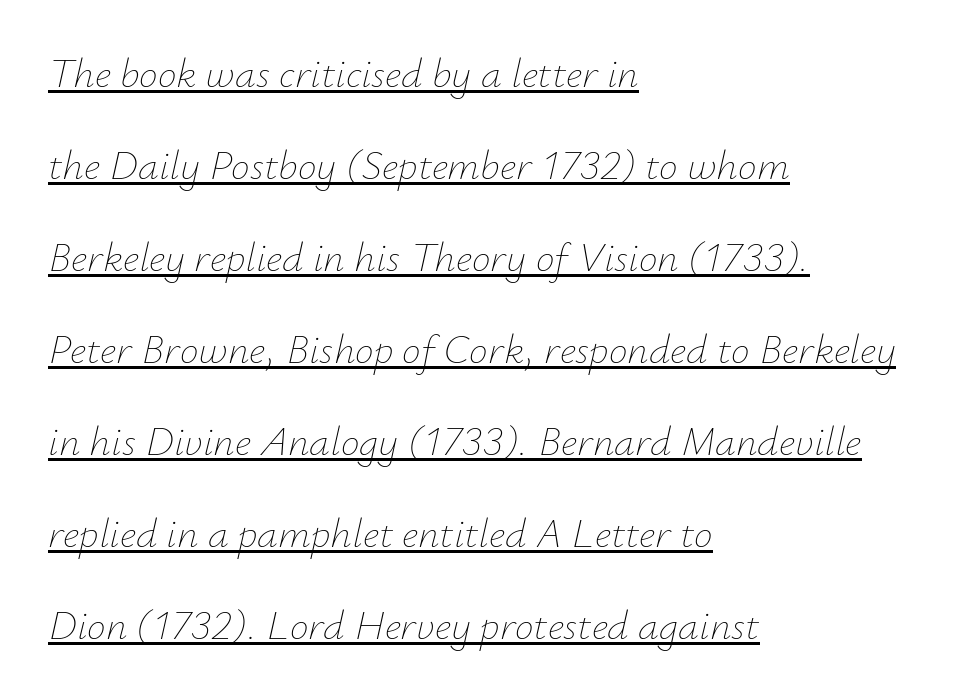
This sample uses plain, unmodified letter spacing. The typesetter chose a ragged-right arrangement here. Italic? Definitely — the glyphs are oblique. Spacing verdict: proportional, widths tailored to each character. Like a heading marked for emphasis, these lines bear an underscore.
